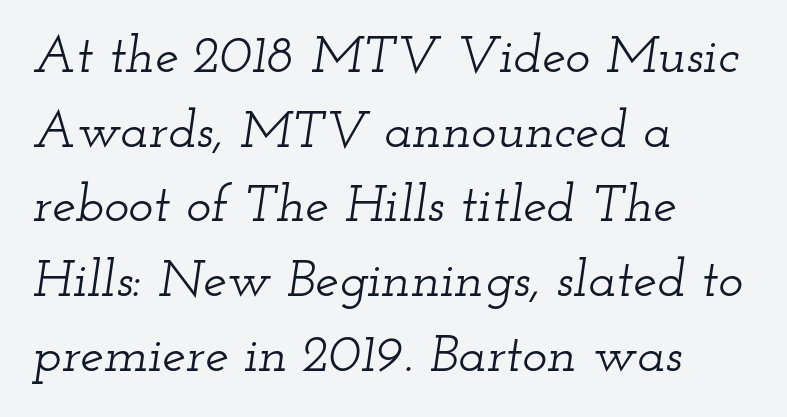
Standard letterfit; no display-style spreading of the glyphs. This sample keeps an unexceptional amount of space between lines. Spacing verdict: proportional, widths tailored to each character. Descenders hang freely into open space. The lines are quadded left. The font's italic variant was chosen for this text.
